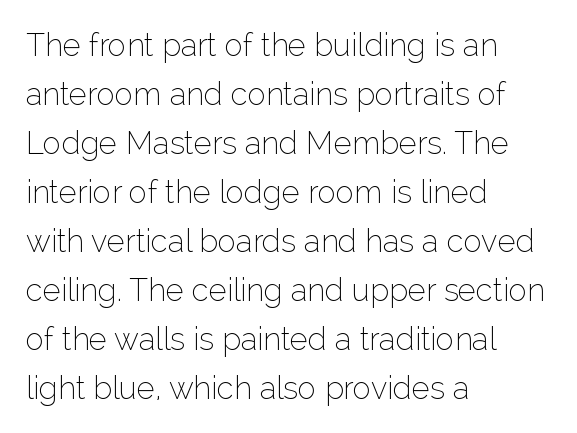
The image shows 31 px thin sans-serif type, upright; set left-aligned, normal line spacing (1.58x), normal letter spacing, not underlined; low stroke contrast and a medium x-height.
